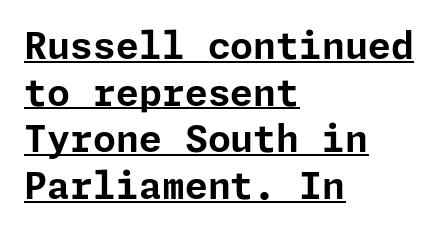
{"serif": "no", "italic": "no", "bold": "yes", "weight": "bold", "width": "normal", "stroke_contrast": "low", "x_height": "medium", "underline": "yes", "align": "left", "line_spacing": "normal", "line_spacing_ratio": 1.26, "letter_spacing": "normal", "letter_spacing_em": 0.0, "glyph_px": 37}
